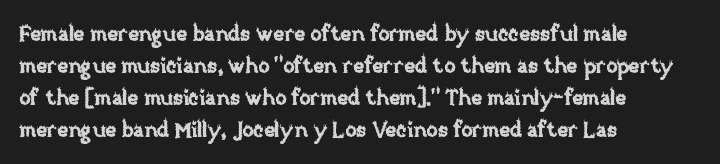
Q: Is the text italic (slanted)? A: No, it is upright.
Q: Is the text underlined? A: No.
Q: How is the paragraph aligned? A: Left-aligned.
Q: Is the spacing between letters normal or unusually wide? A: Normal.
Q: Is the spacing between lines tight, normal or loose? A: Normal.
